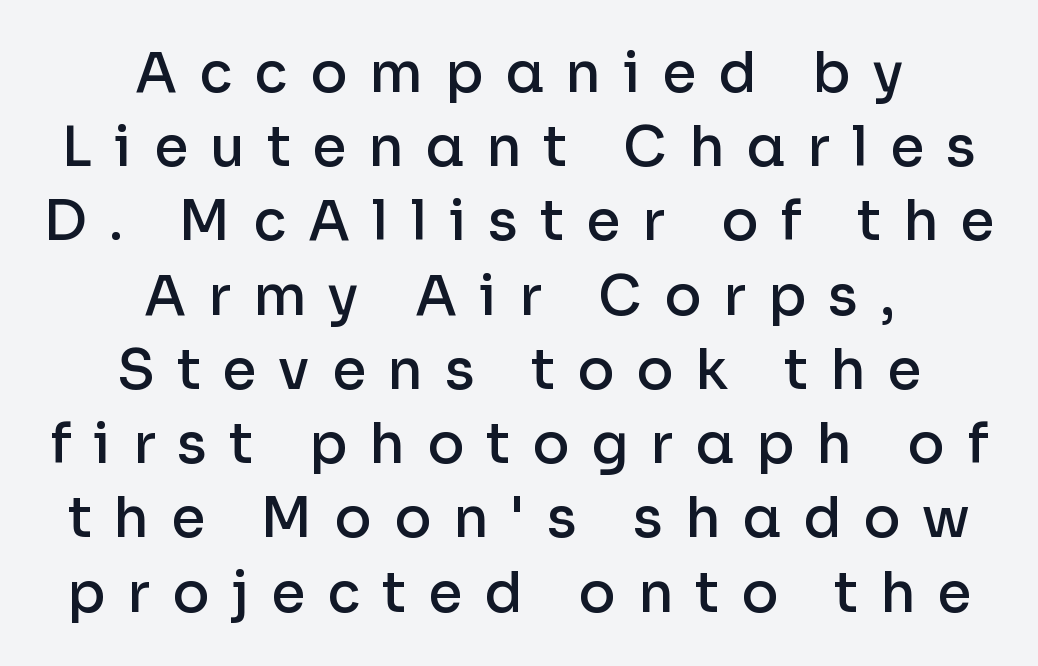
Q: Is the text bold? A: Semi-bold.
Q: Is the text italic (slanted)? A: No, it is upright.
Q: Is the typeface a serif or a sans-serif typeface? A: Sans-serif.
Q: Is the text underlined? A: No.
Q: How is the paragraph aligned? A: Centered.
Q: Is the spacing between letters normal or unusually wide? A: Unusually wide.
Q: Is the spacing between lines tight, normal or loose? A: Normal.
Q: Width (condensed, normal, or wide)? A: Normal.
Q: Stroke contrast? A: Low.
Q: x-height? A: Medium.
Q: Monospaced? A: No.
